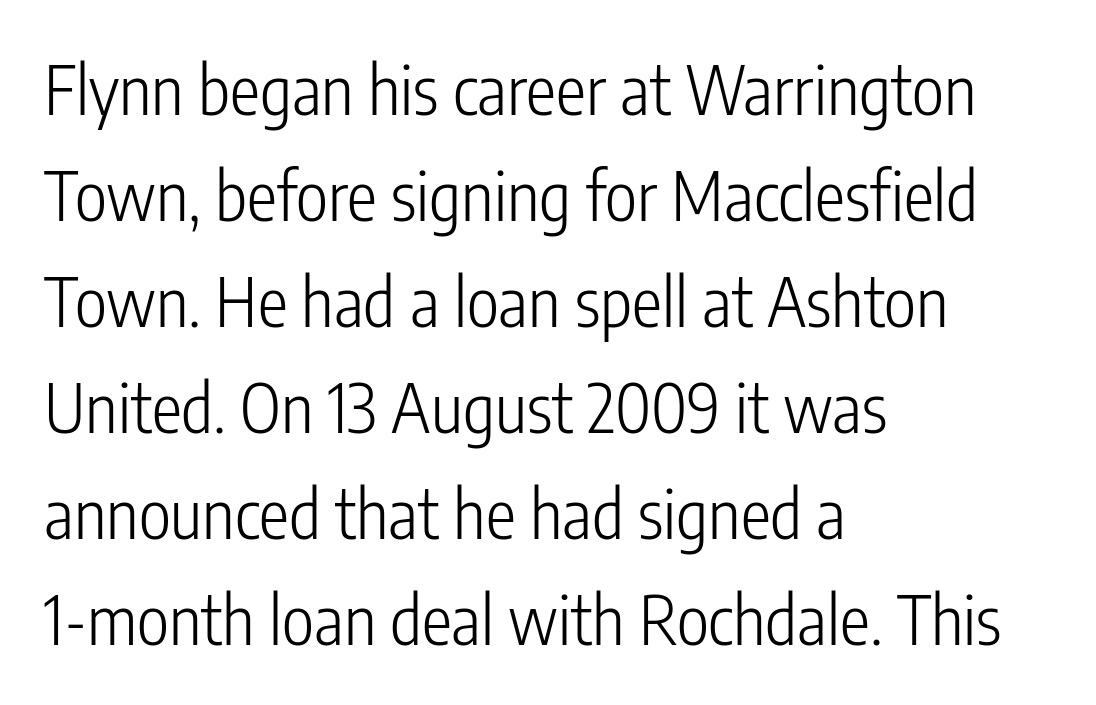
Q: Is the text bold? A: No.
Q: Is the text italic (slanted)? A: No, it is upright.
Q: Is the typeface a serif or a sans-serif typeface? A: Sans-serif.
Q: Is the text underlined? A: No.
Q: How is the paragraph aligned? A: Left-aligned.
Q: Is the spacing between letters normal or unusually wide? A: Normal.
Q: Is the spacing between lines tight, normal or loose? A: Normal.
Q: Width (condensed, normal, or wide)? A: Condensed.
Q: Stroke contrast? A: Low.
Q: x-height? A: Medium.
Q: Monospaced? A: No.
